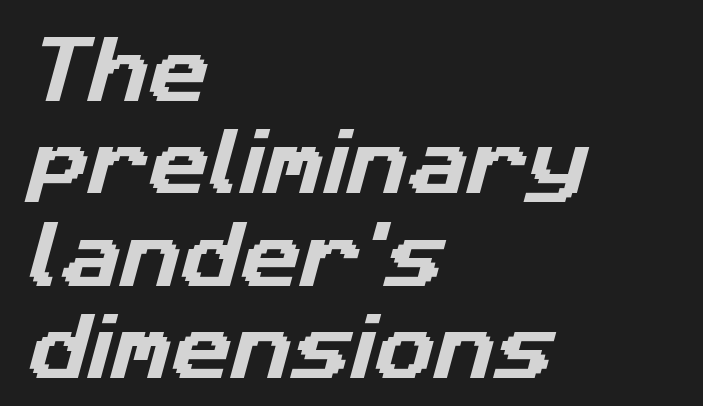
One glance says typical: line gaps are just what's usual. In terms of letterspacing, this is plain default setting. The paragraph shown leans on its left margin. This sample has the flowing, uneven cadence of proportional lettering.
